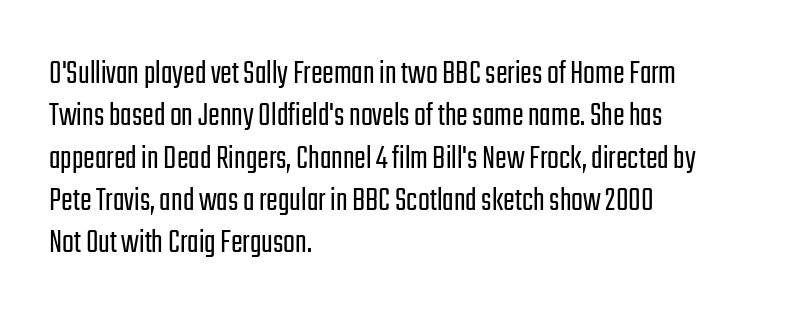
The image shows 35 px light, condensed sans-serif type, upright; set left-aligned, line spacing 1.21x, normal letter spacing, not underlined; low stroke contrast and a medium x-height.
